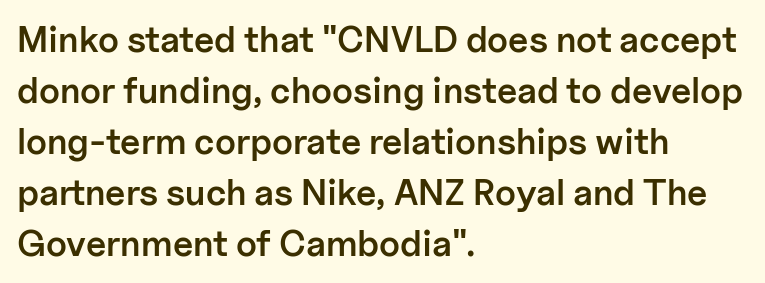
Q: Is the text bold? A: Semi-bold.
Q: Is the text italic (slanted)? A: No, it is upright.
Q: Is the typeface a serif or a sans-serif typeface? A: Sans-serif.
Q: Is the text underlined? A: No.
Q: How is the paragraph aligned? A: Left-aligned.
Q: Is the spacing between letters normal or unusually wide? A: Normal.
Q: Is the spacing between lines tight, normal or loose? A: Normal.
Q: Width (condensed, normal, or wide)? A: Normal.
Q: Stroke contrast? A: Low.
Q: x-height? A: Medium.
Q: Monospaced? A: No.
